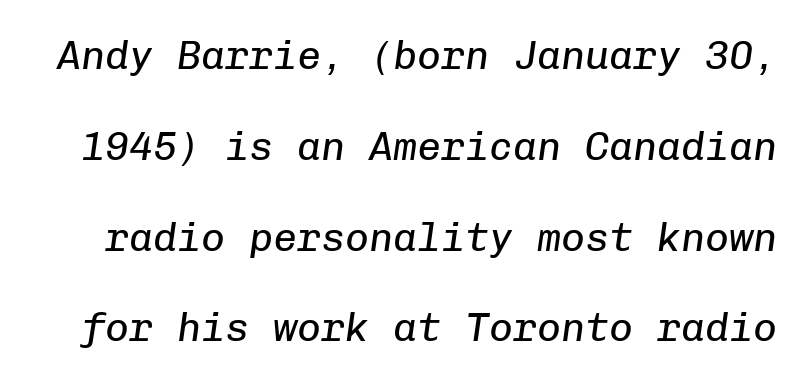
The text carries the slant typical of an italic or oblique font. Each row of text sits above clean, open space. A typesetter would call this zero additional tracking. Loosely led — the rows are spread out.
